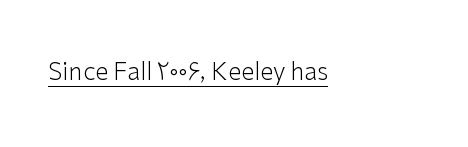
Underlined type. When letters stand straight like this, we call the style roman or upright. The line texture is even and compact thanks to regular tracking. The strokes carry an ordinary text weight at most.
